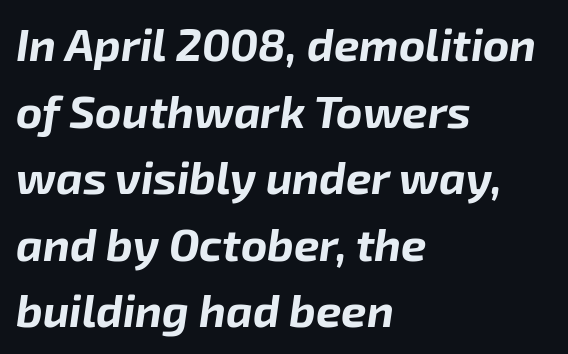
Q: Is the text bold? A: Yes.
Q: Is the text italic (slanted)? A: Yes, it leans right by about 8 degrees.
Q: Is the text underlined? A: No.
Q: How is the paragraph aligned? A: Left-aligned.
Q: Is the spacing between letters normal or unusually wide? A: Normal.
Q: Is the spacing between lines tight, normal or loose? A: Normal.
Q: Width (condensed, normal, or wide)? A: Normal.
Q: Stroke contrast? A: Low.
Q: x-height? A: Medium.
Q: Monospaced? A: No.
